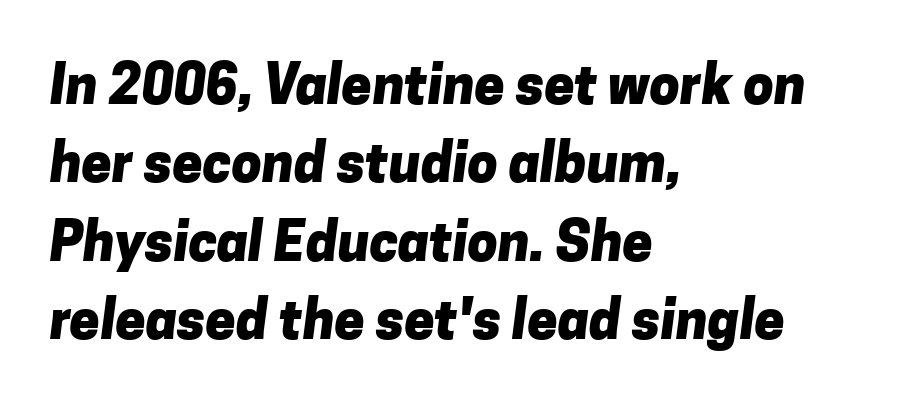
{"serif": "no", "bold": "yes", "weight": "heavy", "width": "normal", "stroke_contrast": "low", "x_height": "medium", "monospaced": "no", "underline": "no", "align": "left", "line_spacing": "normal", "line_spacing_ratio": 1.45, "letter_spacing": "normal", "letter_spacing_em": 0.0, "glyph_px": 54}
